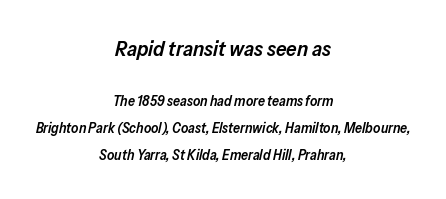
{"italic": "yes", "lean": "right", "slant_degrees": 13, "bold": "semi", "underline": "no", "align": "center", "line_spacing": "loose", "line_spacing_ratio": 1.92, "letter_spacing": "normal", "letter_spacing_em": 0.0, "larger_block": "first", "size_ratio": 1.5, "glyph_px": 21}
